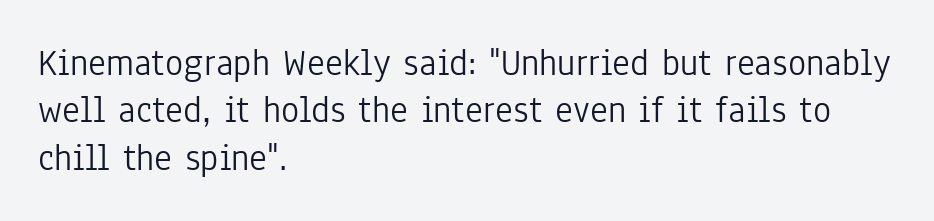
{"serif": "no", "italic": "no", "bold": "no", "weight": "light", "width": "condensed", "stroke_contrast": "low", "x_height": "medium", "monospaced": "no", "underline": "no", "align": "left", "line_spacing": "normal", "line_spacing_ratio": 1.25, "letter_spacing": "normal", "letter_spacing_em": 0.0, "glyph_px": 38}
